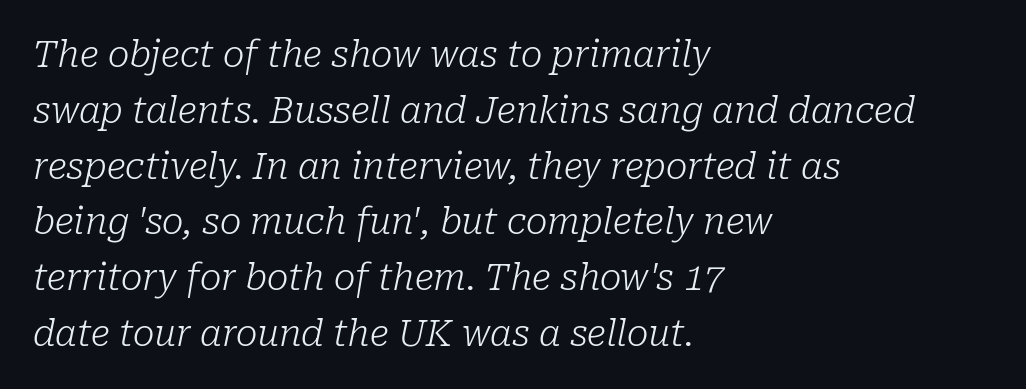
{"serif": "yes", "italic": "yes", "lean": "right", "slant_degrees": 10, "bold": "no", "weight": "light", "width": "normal", "stroke_contrast": "low", "x_height": "medium", "monospaced": "no", "underline": "no", "align": "left", "line_spacing": "normal", "line_spacing_ratio": 1.55, "letter_spacing": "normal", "letter_spacing_em": 0.0, "glyph_px": 36}
